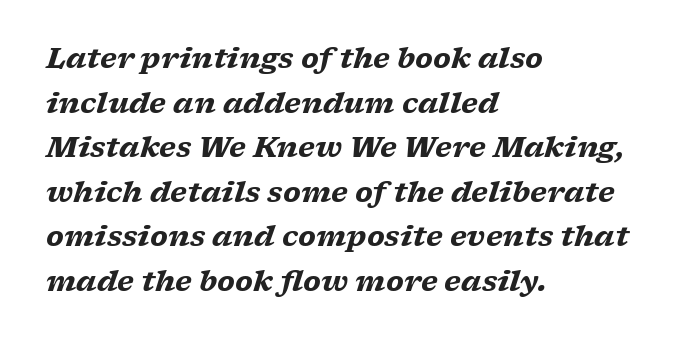
Q: Is the text bold? A: Yes.
Q: Is the text italic (slanted)? A: Yes, it leans right by about 17 degrees.
Q: Is the typeface a serif or a sans-serif typeface? A: Serif.
Q: Is the text underlined? A: No.
Q: How is the paragraph aligned? A: Left-aligned.
Q: Is the spacing between letters normal or unusually wide? A: Normal.
Q: Is the spacing between lines tight, normal or loose? A: Normal.
Q: Width (condensed, normal, or wide)? A: Wide.
Q: Stroke contrast? A: Low.
Q: x-height? A: Medium.
Q: Monospaced? A: No.
